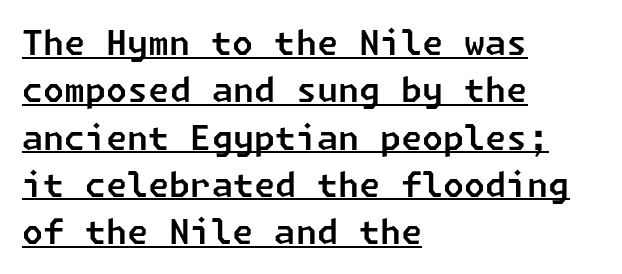
A classic flush-left, rag-right setting is used for this passage. Does the leading feel generous? No, just average. Compared with typical body copy, the letter spacing here is the same. Typographically, this falls in the sans-serif category. These characters rest on top of a visible drawn line.
